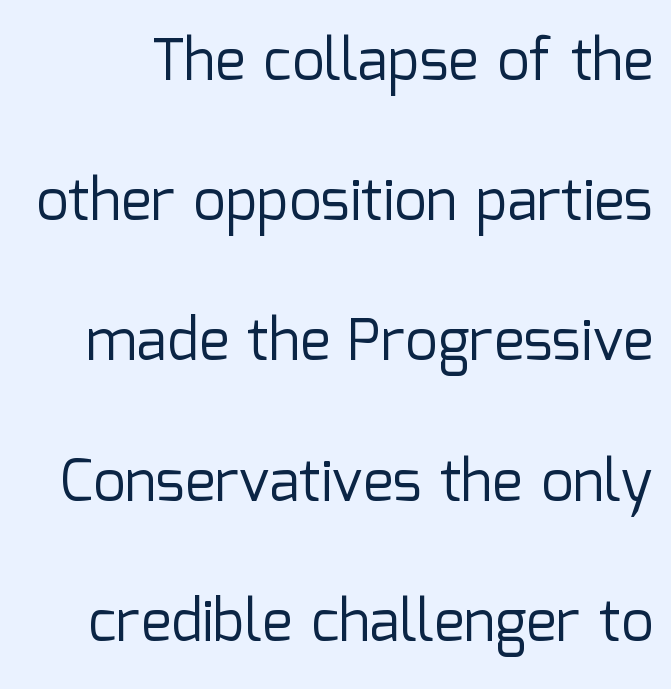
The image shows 57 px regular-weight sans-serif type, upright; set loose line spacing (2.46x), normal letter spacing, not underlined; low stroke contrast and a medium x-height.
